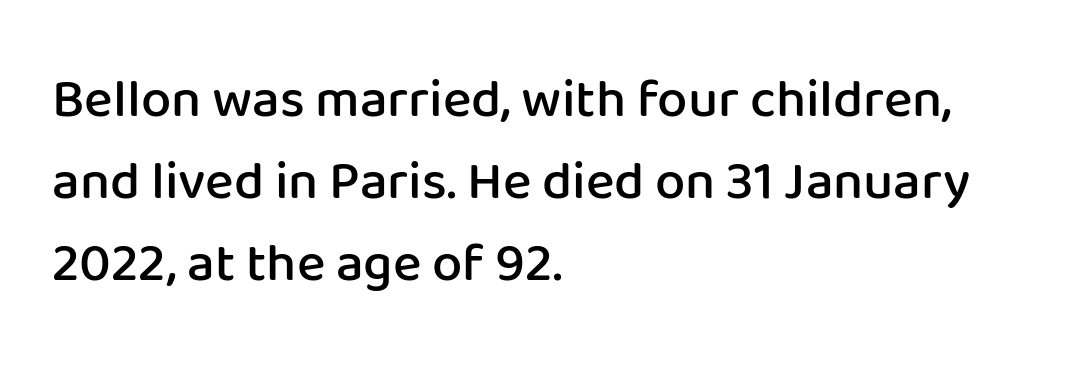
{"serif": "no", "italic": "no", "bold": "semi", "weight": "semibold", "width": "normal", "stroke_contrast": "low", "x_height": "medium", "monospaced": "no", "underline": "no", "align": "left", "line_spacing": "normal", "line_spacing_ratio": 1.52, "letter_spacing": "normal", "letter_spacing_em": 0.0, "glyph_px": 54}
